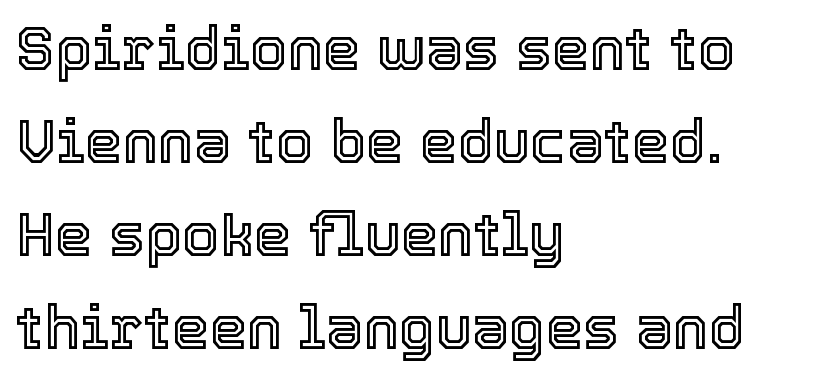
The gaps between neighbouring characters are ordinary and unremarkable. The passage shown is typed in a proportional face where columns would drift. The lettering stays uniformly vertical, giving the passage a roman look. Normally led — the rows are evenly, conventionally spaced. The space directly below the letters is spotless.
